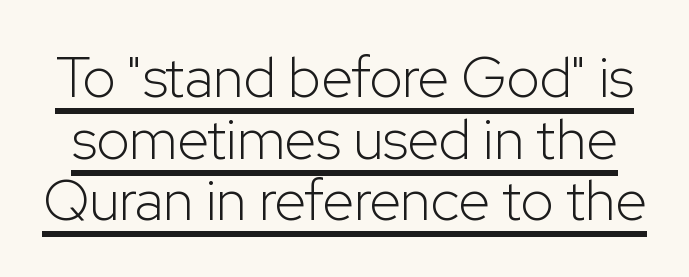
Check where the strokes stop: nothing finishes them off — pure sans. Leading: reduced. The weight would be labelled regular, book, light, or lighter still. This is the regular roman posture of the typeface. Do the characters align in a grid? No, the font is proportional.
